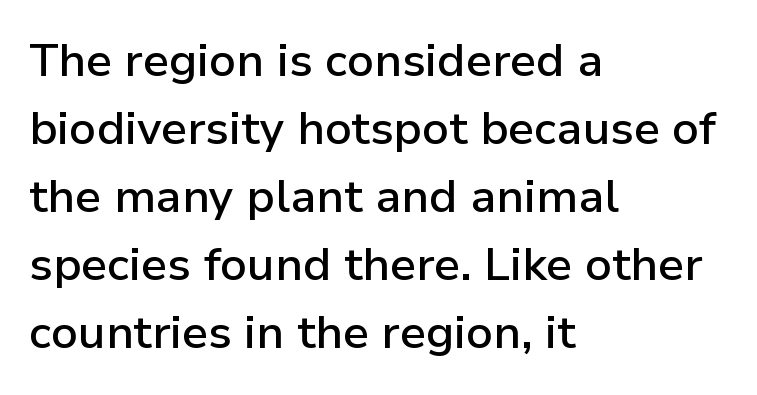
{"serif": "no", "italic": "no", "bold": "semi", "weight": "semibold", "width": "normal", "stroke_contrast": "low", "x_height": "medium", "monospaced": "no", "underline": "no", "align": "left", "line_spacing": "normal", "line_spacing_ratio": 1.48, "letter_spacing": "normal", "letter_spacing_em": 0.0, "glyph_px": 46}
